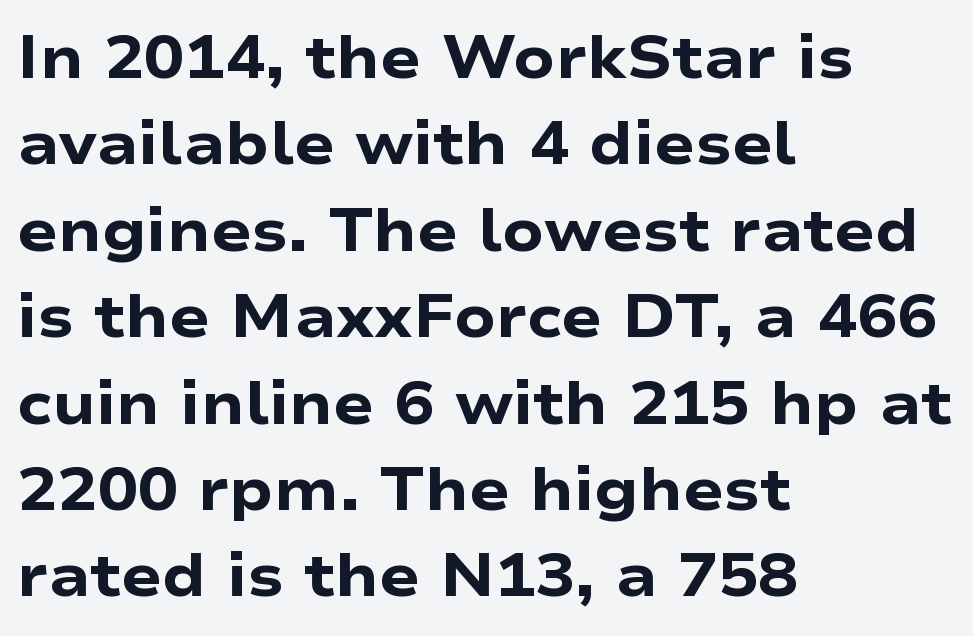
The image shows 60 px heavy, wide sans-serif type, upright; set left-aligned, normal line spacing (1.44x), normal letter spacing, not underlined; low stroke contrast and a medium x-height.
